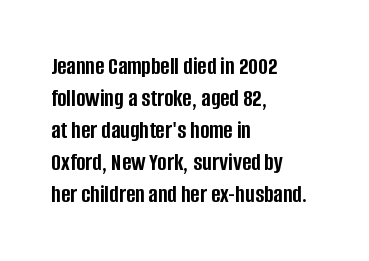
The image shows 25 px bold type, upright; set left-aligned, normal line spacing (1.28x), normal letter spacing, not underlined.
